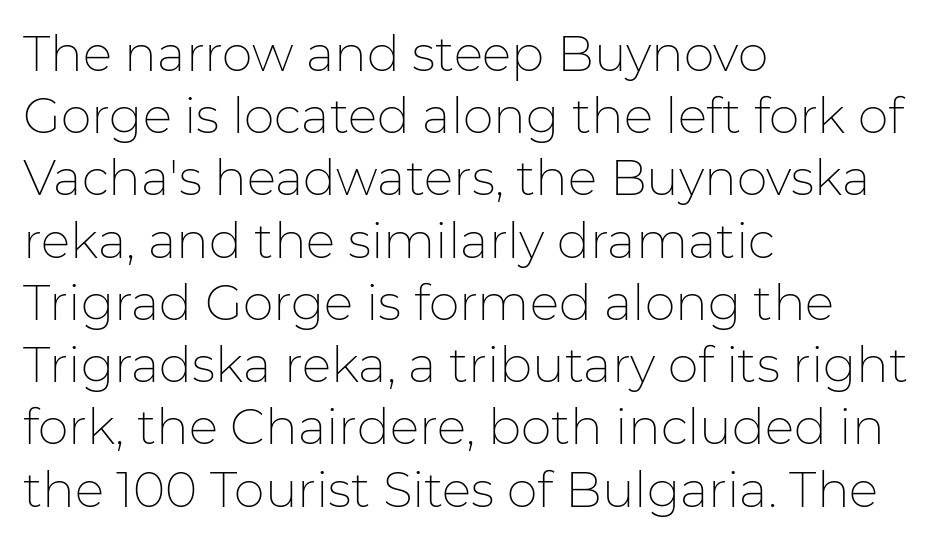
Q: Is the text bold? A: No.
Q: Is the text italic (slanted)? A: No, it is upright.
Q: Is the typeface a serif or a sans-serif typeface? A: Sans-serif.
Q: Is the text underlined? A: No.
Q: How is the paragraph aligned? A: Left-aligned.
Q: Is the spacing between letters normal or unusually wide? A: Normal.
Q: Is the spacing between lines tight, normal or loose? A: Normal.
Q: Width (condensed, normal, or wide)? A: Normal.
Q: Stroke contrast? A: Low.
Q: x-height? A: Medium.
Q: Monospaced? A: No.
